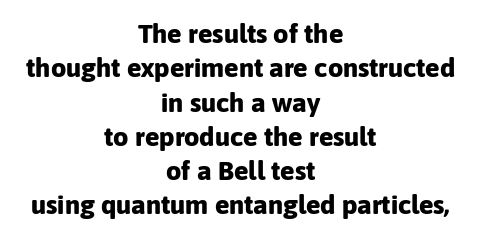
Compared with an ordinary text face, these strokes are far heavier — a full bold. A roman cut, with each character standing at attention. The rendering positions every line midway between the sides. Tracking value appears to be zero — textbook default spacing. The leading is moderate, giving the passage an even texture.
